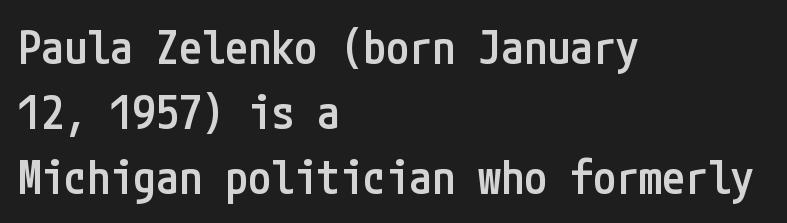
The image shows 46 px semibold, condensed sans-serif type, upright; set left-aligned, normal line spacing (1.41x), normal letter spacing, not underlined; low stroke contrast and a medium x-height.
